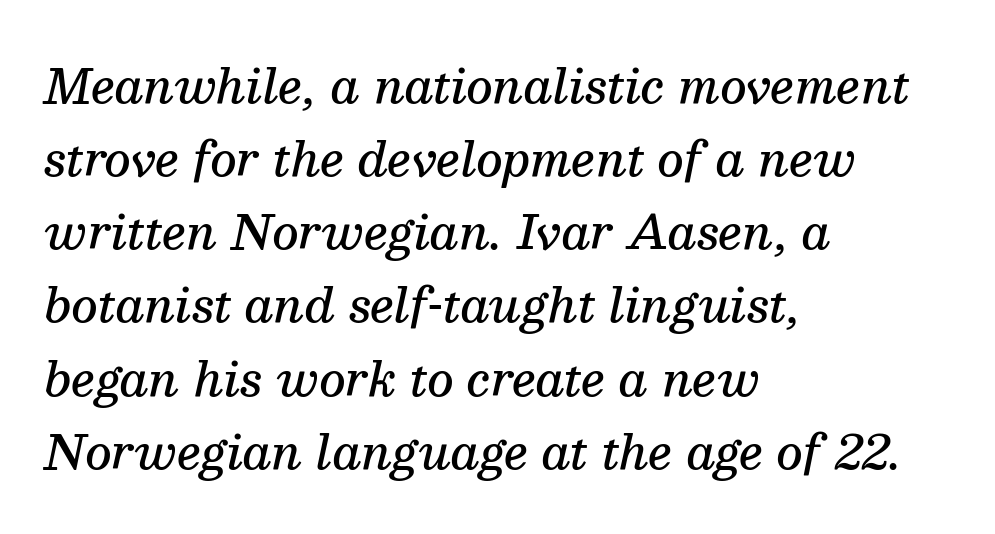
Q: Is the text bold? A: Semi-bold.
Q: Is the text italic (slanted)? A: Yes, it leans right by about 13 degrees.
Q: Is the typeface a serif or a sans-serif typeface? A: Serif.
Q: Is the text underlined? A: No.
Q: How is the paragraph aligned? A: Left-aligned.
Q: Is the spacing between letters normal or unusually wide? A: Normal.
Q: Is the spacing between lines tight, normal or loose? A: Normal.
Q: Width (condensed, normal, or wide)? A: Normal.
Q: Stroke contrast? A: Medium.
Q: x-height? A: Medium.
Q: Monospaced? A: No.
